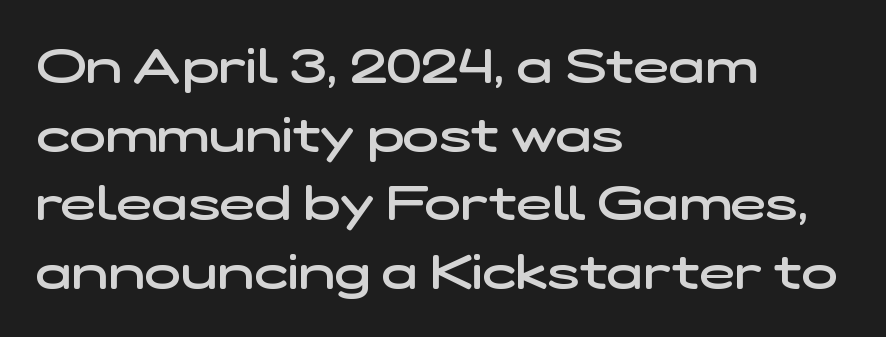
The image shows 48 px semibold, wide sans-serif type; set left-aligned, normal line spacing (1.43x), normal letter spacing, not underlined; low stroke contrast and a medium x-height.
